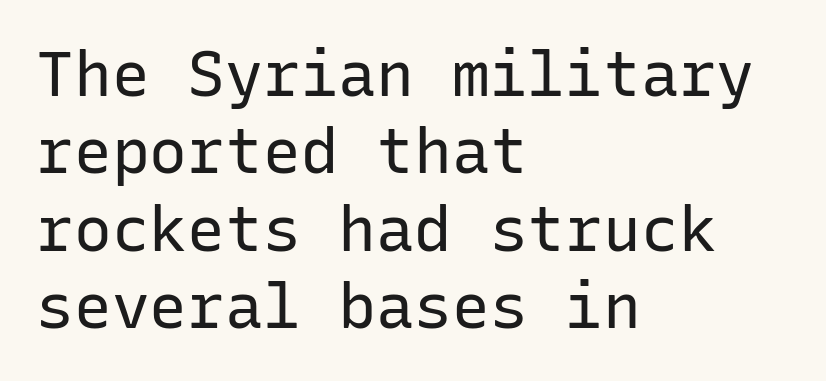
{"serif": "no", "italic": "no", "bold": "no", "weight": "regular", "width": "normal", "stroke_contrast": "low", "x_height": "medium", "monospaced": "yes", "underline": "no", "align": "left", "line_spacing_ratio": 1.23, "letter_spacing": "normal", "letter_spacing_em": 0.0, "glyph_px": 63}
